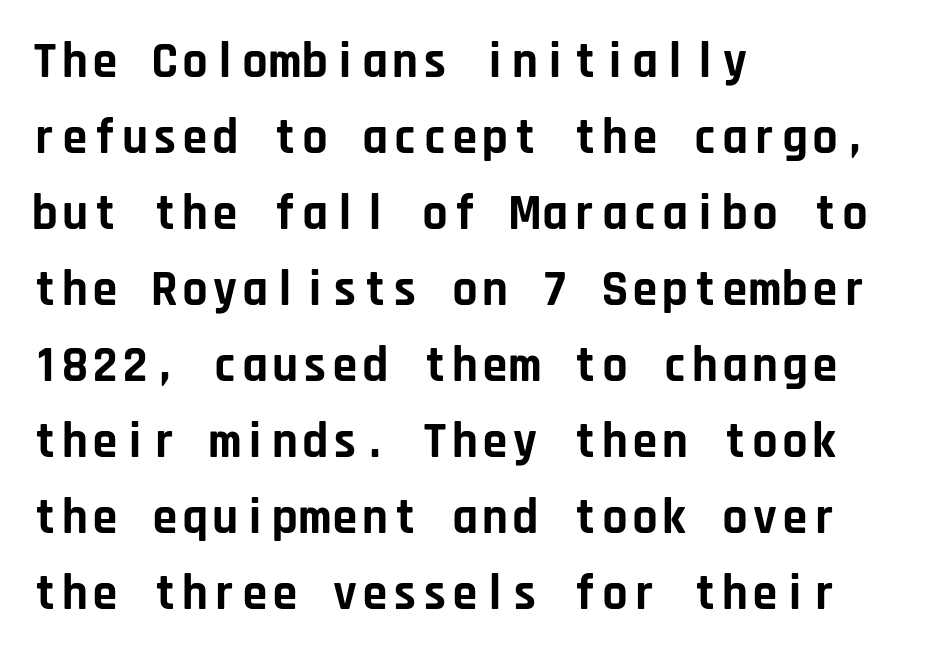
The image shows 50 px bold sans-serif type, upright, monospaced; set left-aligned, normal line spacing (1.52x), normal letter spacing, not underlined; low stroke contrast and a large x-height.
